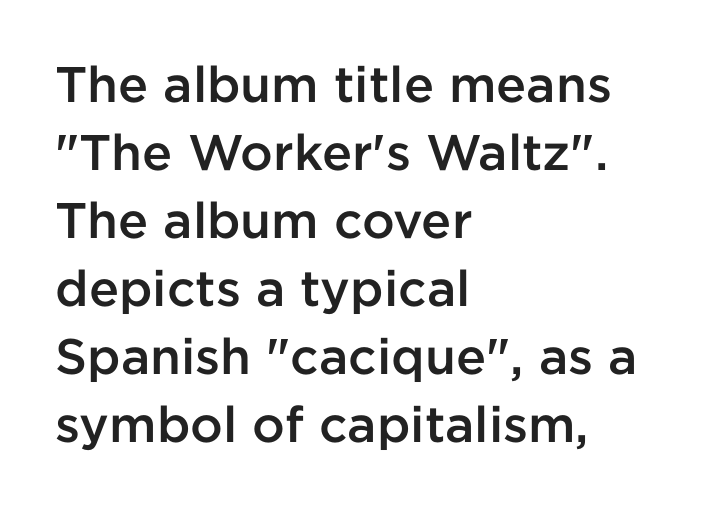
{"serif": "no", "italic": "no", "bold": "semi", "weight": "semibold", "width": "normal", "stroke_contrast": "low", "x_height": "medium", "monospaced": "no", "underline": "no", "align": "left", "line_spacing": "normal", "line_spacing_ratio": 1.36, "letter_spacing": "normal", "letter_spacing_em": 0.0, "glyph_px": 50}
